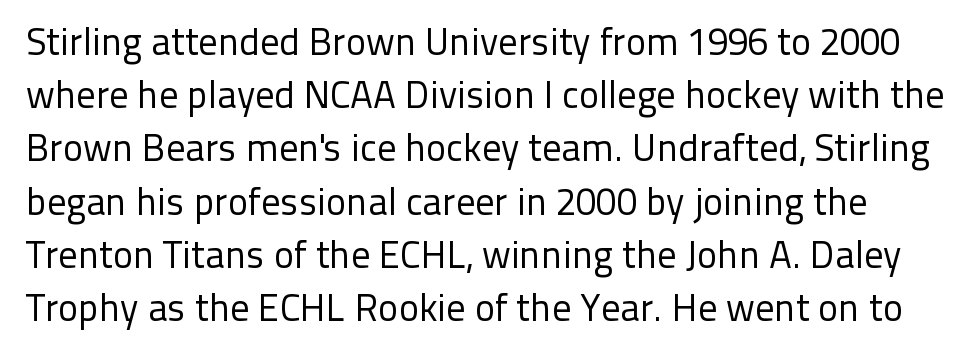
Q: Is the text bold? A: No.
Q: Is the text italic (slanted)? A: No, it is upright.
Q: Is the typeface a serif or a sans-serif typeface? A: Sans-serif.
Q: Is the text underlined? A: No.
Q: Is the spacing between letters normal or unusually wide? A: Normal.
Q: Is the spacing between lines tight, normal or loose? A: Normal.
Q: Width (condensed, normal, or wide)? A: Normal.
Q: Stroke contrast? A: Low.
Q: x-height? A: Medium.
Q: Monospaced? A: No.
